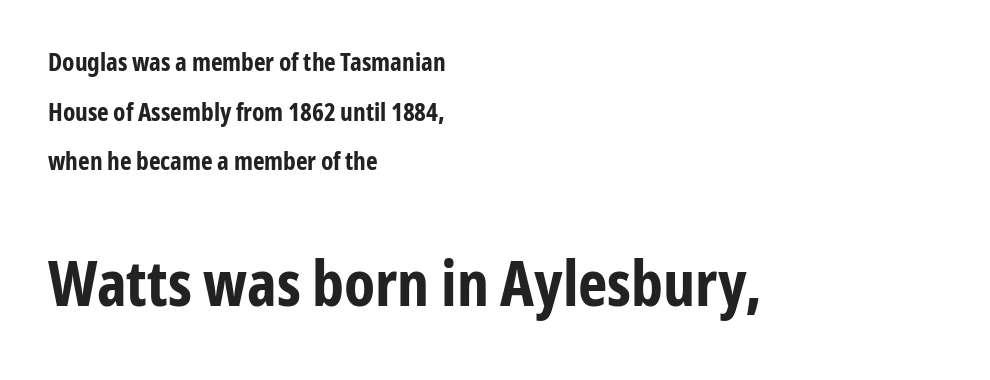
{"serif": "no", "italic": "no", "bold": "yes", "weight": "bold", "width": "condensed", "stroke_contrast": "low", "x_height": "medium", "monospaced": "no", "underline": "no", "align": "left", "line_spacing": "loose", "line_spacing_ratio": 1.99, "letter_spacing": "normal", "letter_spacing_em": 0.0, "larger_block": "second", "size_ratio": 2.52, "glyph_px": 63}
